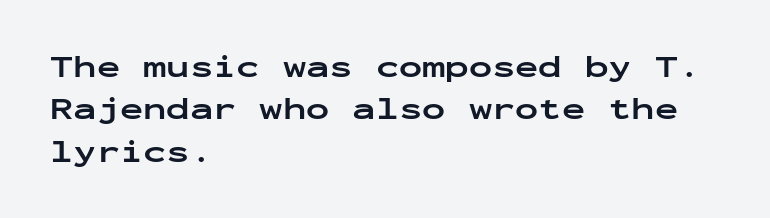
{"serif": "no", "italic": "no", "bold": "yes", "weight": "bold", "width": "wide", "stroke_contrast": "low", "x_height": "medium", "monospaced": "yes", "underline": "no", "align": "left", "line_spacing": "normal", "line_spacing_ratio": 1.37, "letter_spacing": "normal", "letter_spacing_em": 0.0, "glyph_px": 31}
